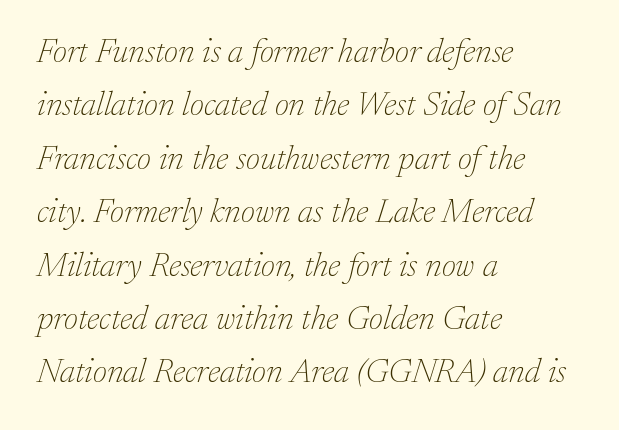
{"serif": "yes", "italic": "yes", "lean": "right", "slant_degrees": 17, "bold": "no", "weight": "thin", "width": "normal", "stroke_contrast": "low", "x_height": "medium", "monospaced": "no", "underline": "no", "align": "left", "line_spacing": "normal", "line_spacing_ratio": 1.57, "letter_spacing": "normal", "letter_spacing_em": 0.0, "glyph_px": 34}
